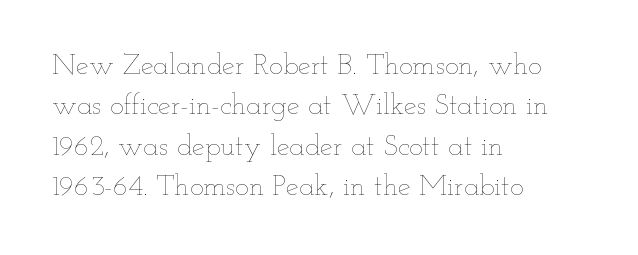
{"italic": "no", "bold": "no", "weight": "thin", "width": "wide", "stroke_contrast": "low", "x_height": "small", "monospaced": "no", "underline": "no", "align": "left", "line_spacing": "normal", "line_spacing_ratio": 1.39, "letter_spacing": "normal", "letter_spacing_em": 0.0, "glyph_px": 29}
